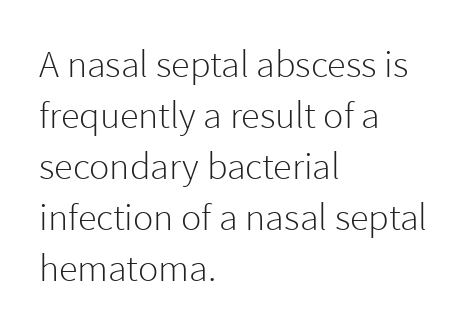
Q: Is the text bold? A: No.
Q: Is the text italic (slanted)? A: No, it is upright.
Q: Is the typeface a serif or a sans-serif typeface? A: Sans-serif.
Q: Is the text underlined? A: No.
Q: How is the paragraph aligned? A: Left-aligned.
Q: Is the spacing between letters normal or unusually wide? A: Normal.
Q: Is the spacing between lines tight, normal or loose? A: Normal.
Q: Width (condensed, normal, or wide)? A: Normal.
Q: x-height? A: Medium.
Q: Monospaced? A: No.
